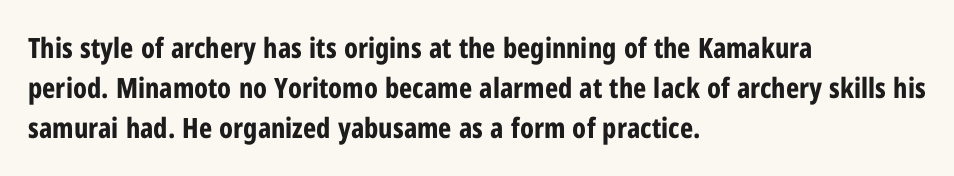
Italic: no, the glyphs are upright roman. Glance below the letters and you will spot only blank space. Tracking here is standard; glyphs follow each other at the usual distance. Regarding serifs, this sample does without them. Notice how descenders clear the ascenders below comfortably — that's standard leading.
